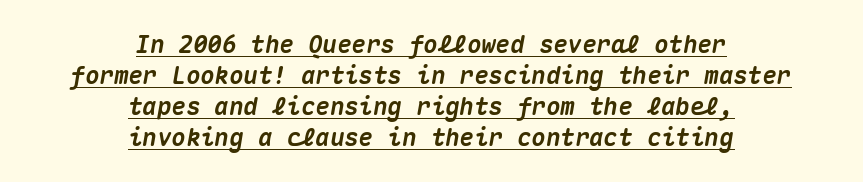
Every character sits at an angle, as italics do. These words are printed bold, with thick strokes throughout. In CSS terms this would be text-align: center. There is no visible air inserted between adjacent glyphs. Evenly set lines give the paragraph a standard silhouette.
